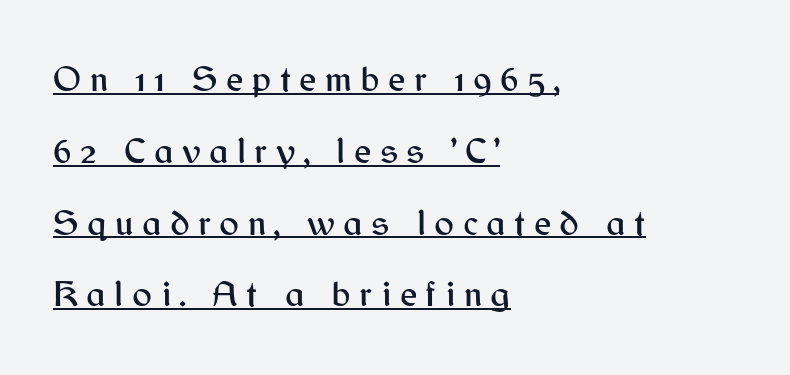
{"serif": "no", "italic": "no", "width": "normal", "stroke_contrast": "medium", "x_height": "medium", "monospaced": "no", "underline": "yes", "align": "left", "line_spacing": "loose", "line_spacing_ratio": 1.94, "letter_spacing": "wide", "letter_spacing_em": 0.23, "glyph_px": 37}
